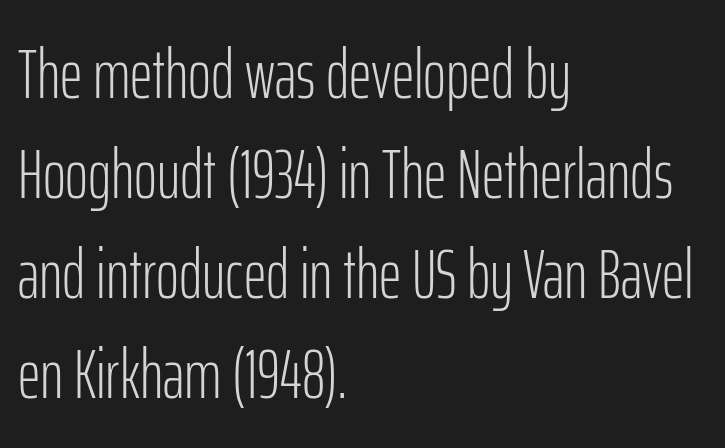
The image shows 70 px light, condensed sans-serif type, upright; set left-aligned, normal line spacing (1.43x), normal letter spacing, not underlined; low stroke contrast and a medium x-height.
